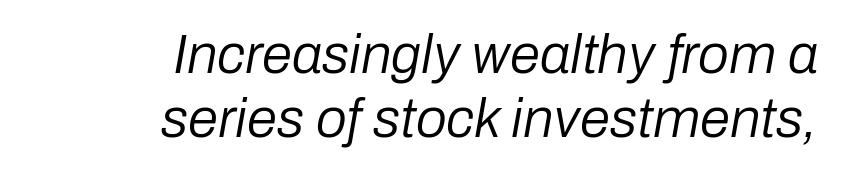
{"italic": "yes", "lean": "right", "slant_degrees": 10, "bold": "no", "weight": "regular", "width": "normal", "stroke_contrast": "low", "x_height": "medium", "monospaced": "no", "underline": "no", "align": "right", "line_spacing_ratio": 1.17, "letter_spacing": "normal", "letter_spacing_em": 0.0, "glyph_px": 55}
